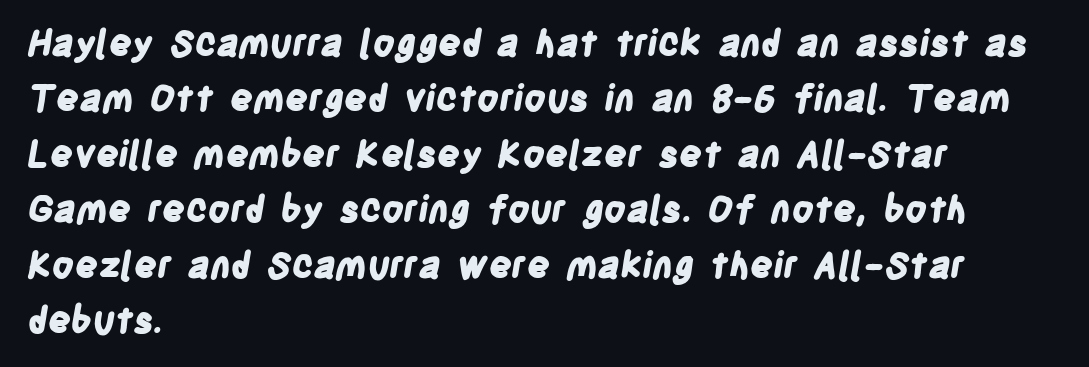
The image shows 36 px bold, condensed sans-serif type; set left-aligned, normal line spacing (1.54x), normal letter spacing, not underlined; low stroke contrast and a large x-height.
